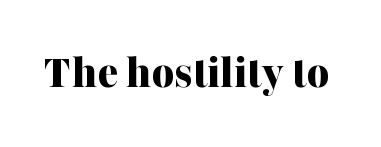
The image shows 48 px bold serif type, upright; set normal letter spacing, not underlined; medium stroke contrast and a medium x-height.
